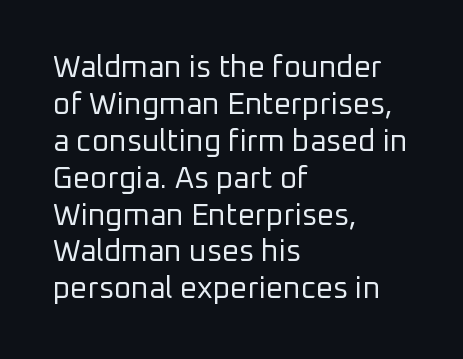
{"serif": "no", "italic": "no", "bold": "no", "weight": "regular", "width": "normal", "stroke_contrast": "low", "x_height": "medium", "monospaced": "no", "underline": "no", "align": "left", "line_spacing_ratio": 1.23, "letter_spacing": "normal", "letter_spacing_em": 0.0, "glyph_px": 30}
